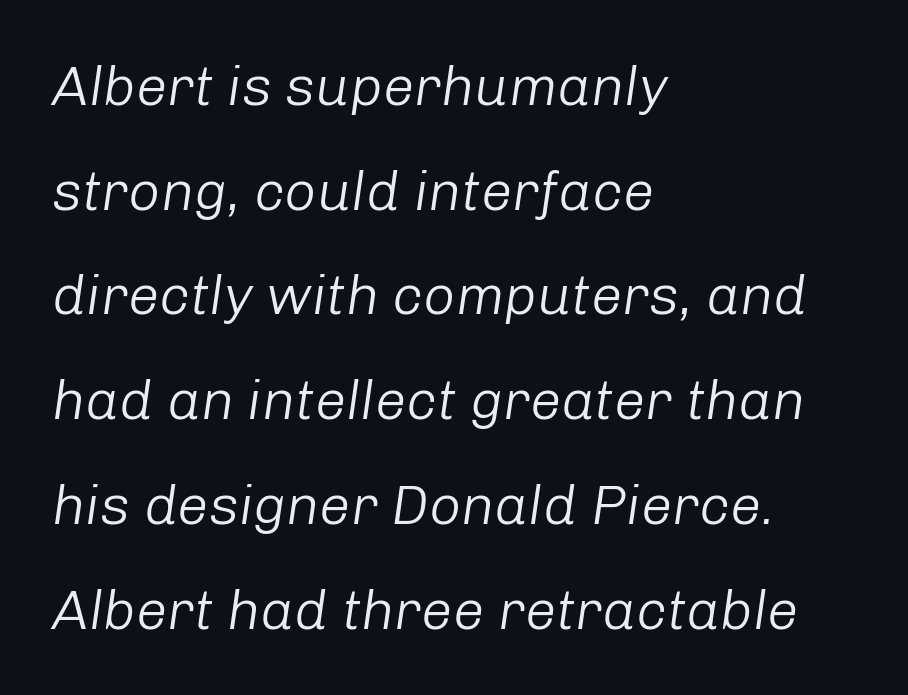
The image shows 56 px light type, italic (leaning right); set left-aligned, line spacing 1.87x, normal letter spacing, not underlined; low stroke contrast and a medium x-height.
